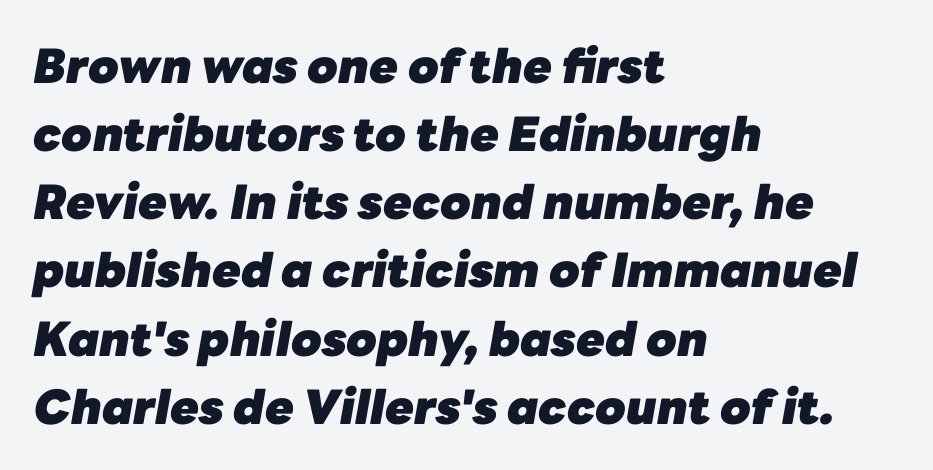
The lines in this sample share a left origin and differ only in where they stop. Check the space under the baseline: it is left empty. Each letter keeps its own natural width here, so spacing adapts to shape. Italic? Definitely — the glyphs are oblique. Each new line begins a customary step beneath the previous one. Caption: bold face, heavy strokes.
